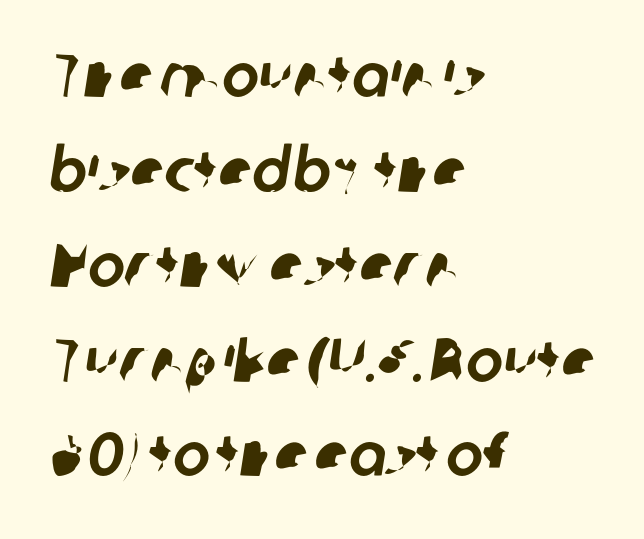
{"serif": "no", "width": "normal", "stroke_contrast": "low", "x_height": "medium", "monospaced": "no", "underline": "no", "align": "left", "line_spacing": "normal", "line_spacing_ratio": 1.53, "letter_spacing": "normal", "letter_spacing_em": 0.0, "glyph_px": 62}
